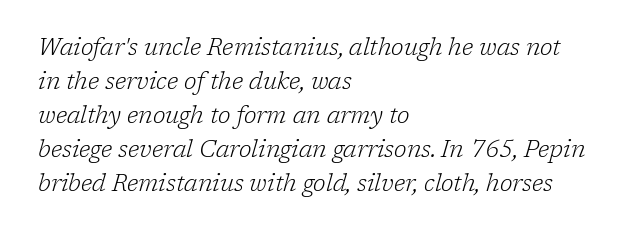
The image shows 23 px text type, italic (leaning right); set left-aligned, normal line spacing (1.48x), normal letter spacing, not underlined.
